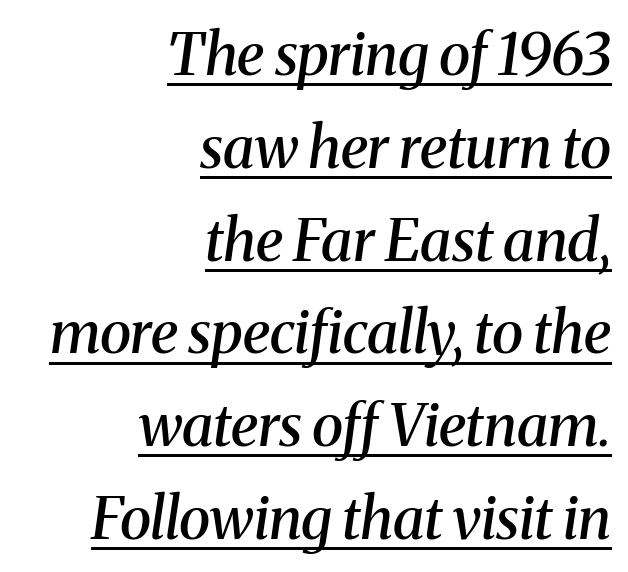
Serifs: yes, visible at the terminals of the letterforms. No extra tracking has been applied to these lines. Rows of type keep a routine distance in the vertical direction. Notice how the passage keeps a crisp vertical edge on the right only. On the weight axis this lands at semibold, roughly 600.
